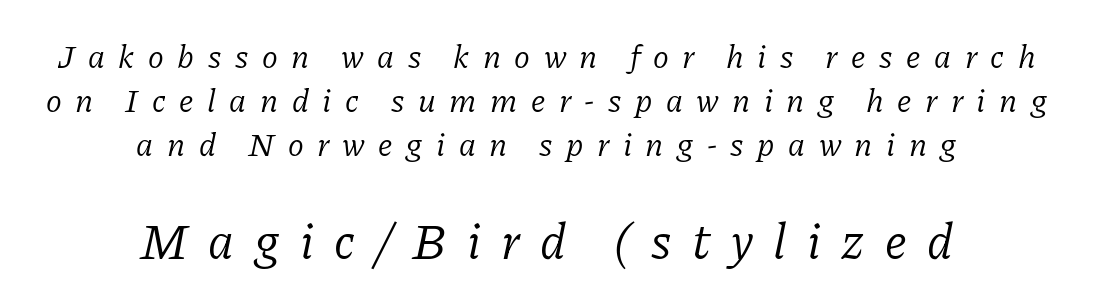
The image shows 50 px light serif type, italic (leaning right); set centered, normal line spacing (1.33x), unusually wide letter spacing (+0.41 em), not underlined; the second (bottom) block is 1.52x larger; low stroke contrast and a medium x-height.
